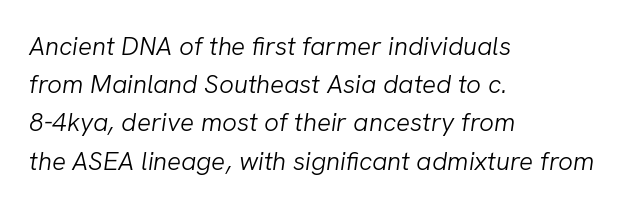
The glyphs look as if they've been sheared to an angle. Evenly set lines give the paragraph a standard silhouette. Honestly, the letter spacing is just normal — you wouldn't notice it. Quick note: underline off. No heavy texture on the line: the type isn't bold.
